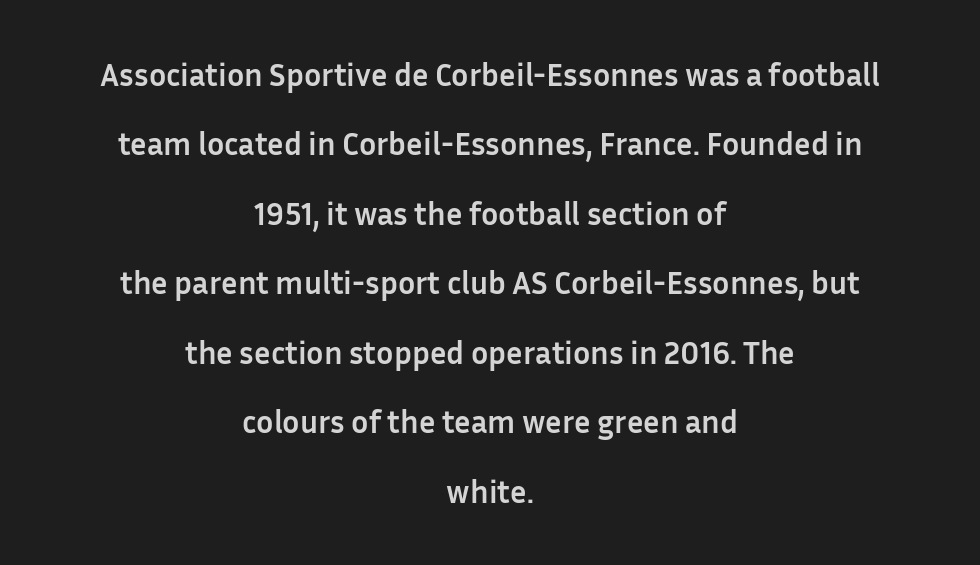
{"serif": "no", "italic": "no", "bold": "yes", "weight": "semibold", "width": "normal", "stroke_contrast": "low", "x_height": "medium", "monospaced": "no", "underline": "no", "align": "center", "line_spacing": "loose", "line_spacing_ratio": 2.17, "letter_spacing": "normal", "letter_spacing_em": 0.0, "glyph_px": 32}
